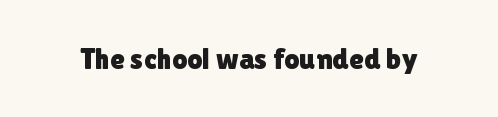
Q: Is the text italic (slanted)? A: No, it is upright.
Q: Is the typeface a serif or a sans-serif typeface? A: Sans-serif.
Q: Is the text underlined? A: No.
Q: Is the spacing between letters normal or unusually wide? A: Normal.
Q: Width (condensed, normal, or wide)? A: Normal.
Q: Stroke contrast? A: Low.
Q: x-height? A: Medium.
Q: Monospaced? A: No.
